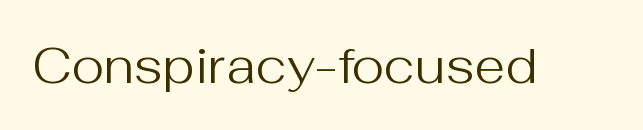
Q: Is the text bold? A: No.
Q: Is the text italic (slanted)? A: No, it is upright.
Q: Is the typeface a serif or a sans-serif typeface? A: Sans-serif.
Q: Is the text underlined? A: No.
Q: Is the spacing between letters normal or unusually wide? A: Normal.
Q: Width (condensed, normal, or wide)? A: Normal.
Q: Stroke contrast? A: Medium.
Q: x-height? A: Medium.
Q: Monospaced? A: No.
